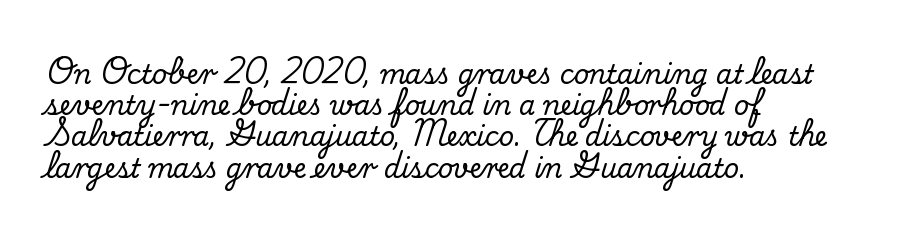
Q: Is the text italic (slanted)? A: Yes.
Q: Is the text underlined? A: No.
Q: How is the paragraph aligned? A: Left-aligned.
Q: Is the spacing between letters normal or unusually wide? A: Normal.
